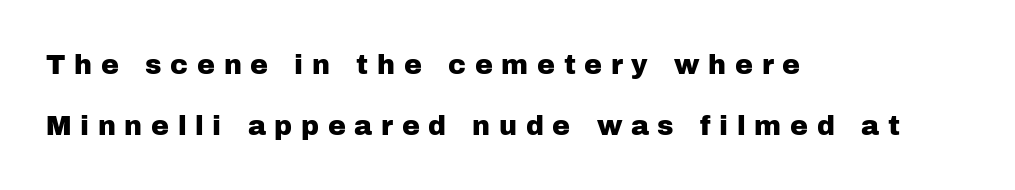
The image shows 27 px text type, upright; set left-aligned, loose line spacing (2.25x), unusually wide letter spacing (+0.32 em), not underlined.
